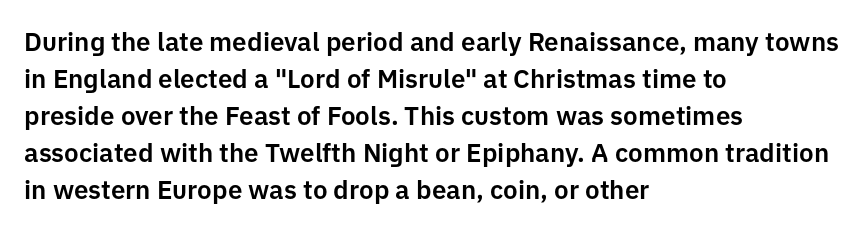
Inter-character spacing is left at the font's built-in metrics. Bare-footed words on every line. Every stem runs plumb, perpendicular to the baseline. Line spacing here is normal. Every row of glyphs begins at an identical x-position on the left.
